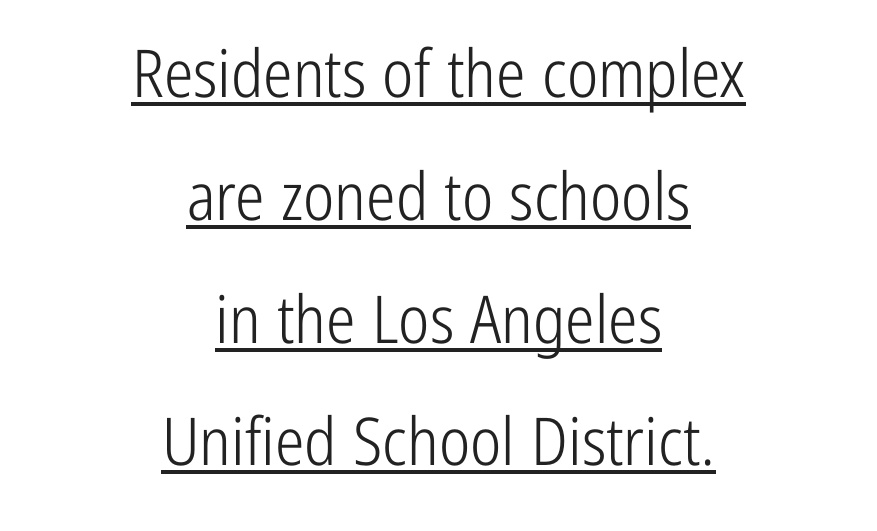
The font sits on the lighter half of the weight spectrum, regular included. A typesetter would mark this as roman, not italic. Observe the absence of serifs on each vertical stroke in this sample. Beneath each row of characters lies a ruled line.
